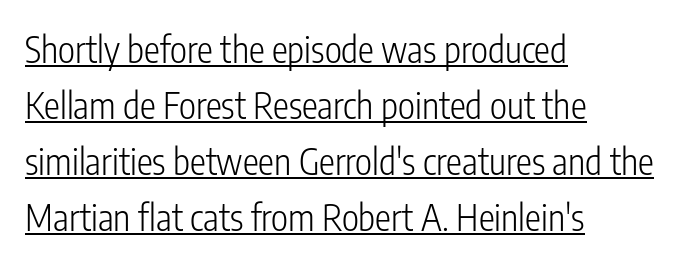
{"serif": "no", "italic": "no", "bold": "no", "weight": "light", "width": "condensed", "stroke_contrast": "low", "x_height": "medium", "monospaced": "no", "underline": "yes", "align": "left", "line_spacing": "normal", "line_spacing_ratio": 1.56, "letter_spacing": "normal", "letter_spacing_em": 0.0, "glyph_px": 36}
